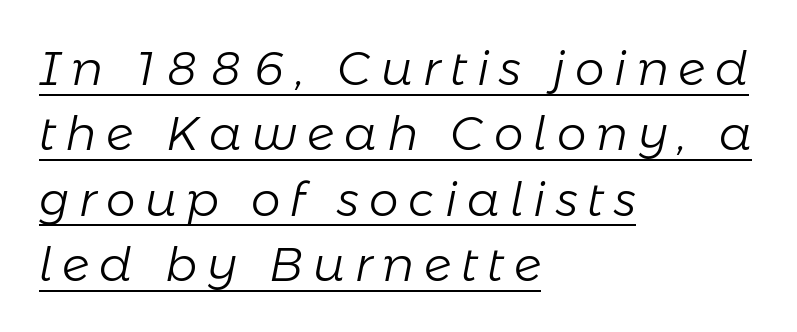
Quick note: underline on. The lettering tilts uniformly, giving the passage an italic look. Heft: none added — not bold. Leading matches the norm, producing a regular column.
